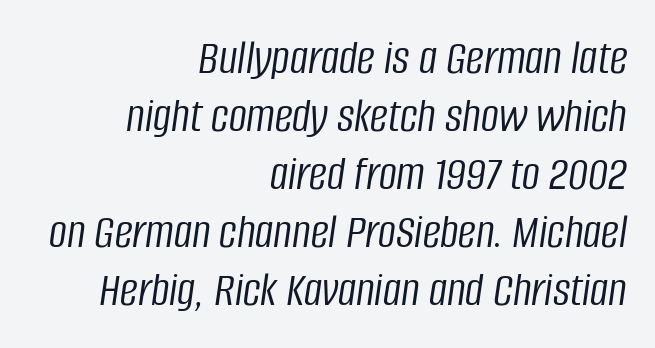
Q: Is the text bold? A: No.
Q: Is the text italic (slanted)? A: Yes, it leans right by about 8 degrees.
Q: Is the text underlined? A: No.
Q: How is the paragraph aligned? A: Right-aligned.
Q: Is the spacing between letters normal or unusually wide? A: Normal.
Q: Width (condensed, normal, or wide)? A: Condensed.
Q: Stroke contrast? A: Low.
Q: x-height? A: Large.
Q: Monospaced? A: No.
